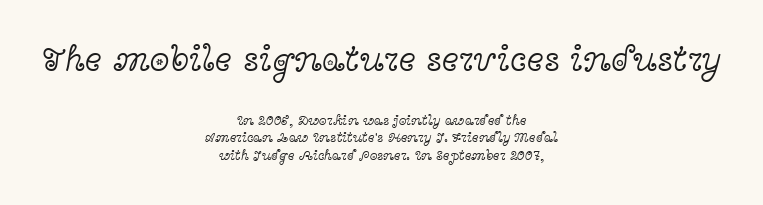
These lines stack symmetrically, like a column narrowing and widening about its center. The strokes carry an ordinary text weight at most. Bare-footed words on every line. The rendering keeps characters at their native spacing. Note the varied advance widths — an 'i' is clearly narrower than an 'm'.
